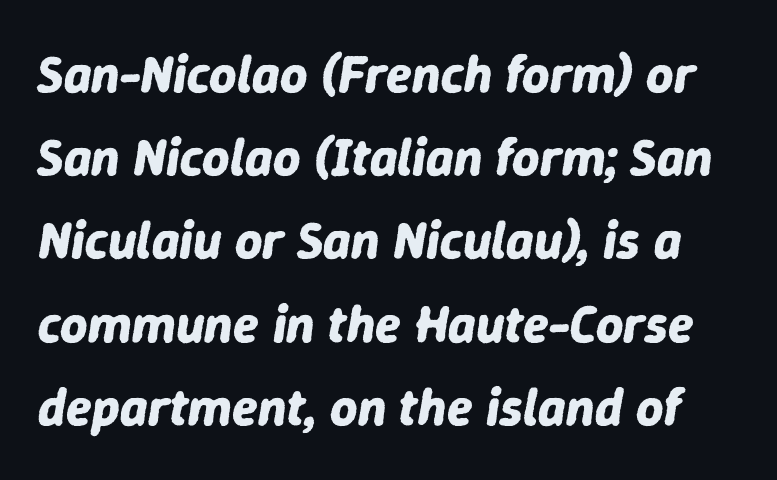
{"italic": "yes", "lean": "right", "slant_degrees": 9, "bold": "yes", "weight": "bold", "width": "normal", "stroke_contrast": "low", "x_height": "medium", "monospaced": "no", "underline": "no", "line_spacing": "normal", "line_spacing_ratio": 1.57, "letter_spacing": "normal", "letter_spacing_em": 0.0, "glyph_px": 53}
